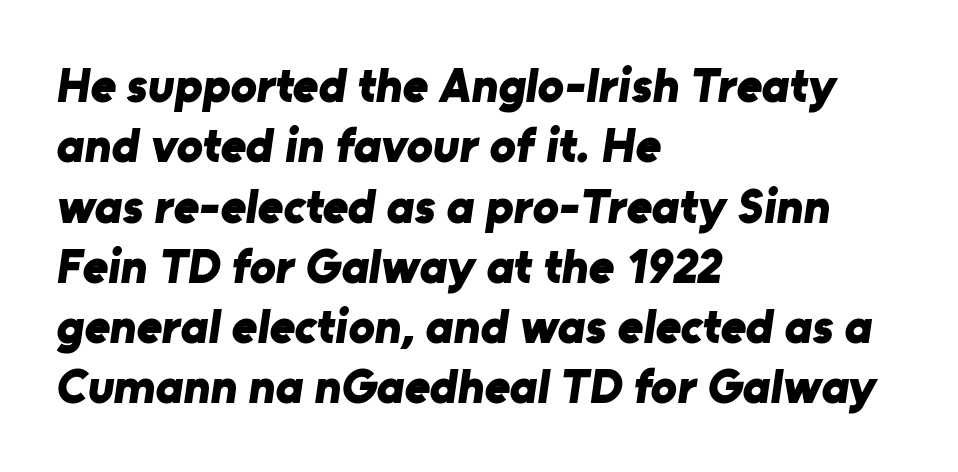
Q: Is the text bold? A: Yes.
Q: Is the typeface a serif or a sans-serif typeface? A: Sans-serif.
Q: Is the text underlined? A: No.
Q: How is the paragraph aligned? A: Left-aligned.
Q: Is the spacing between letters normal or unusually wide? A: Normal.
Q: Width (condensed, normal, or wide)? A: Normal.
Q: Stroke contrast? A: Low.
Q: x-height? A: Medium.
Q: Monospaced? A: No.
